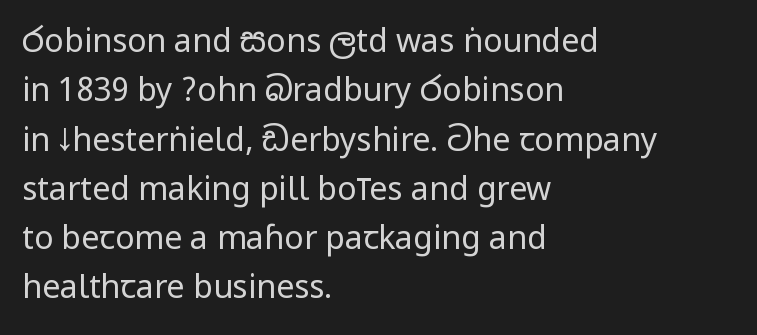
{"serif": "no", "italic": "no", "bold": "no", "weight": "regular", "width": "condensed", "stroke_contrast": "low", "underline": "no", "align": "left", "line_spacing": "normal", "line_spacing_ratio": 1.54, "letter_spacing": "normal", "letter_spacing_em": 0.0, "glyph_px": 32}
